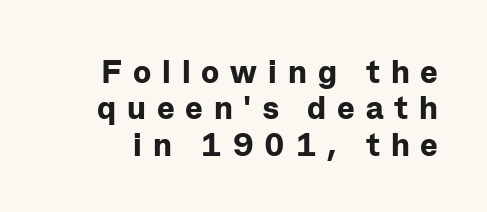
Q: Is the text bold? A: Yes.
Q: Is the text italic (slanted)? A: No, it is upright.
Q: Is the typeface a serif or a sans-serif typeface? A: Sans-serif.
Q: Is the text underlined? A: No.
Q: Is the spacing between letters normal or unusually wide? A: Unusually wide.
Q: Is the spacing between lines tight, normal or loose? A: Tight.
Q: Width (condensed, normal, or wide)? A: Normal.
Q: Stroke contrast? A: Low.
Q: x-height? A: Medium.
Q: Monospaced? A: No.
